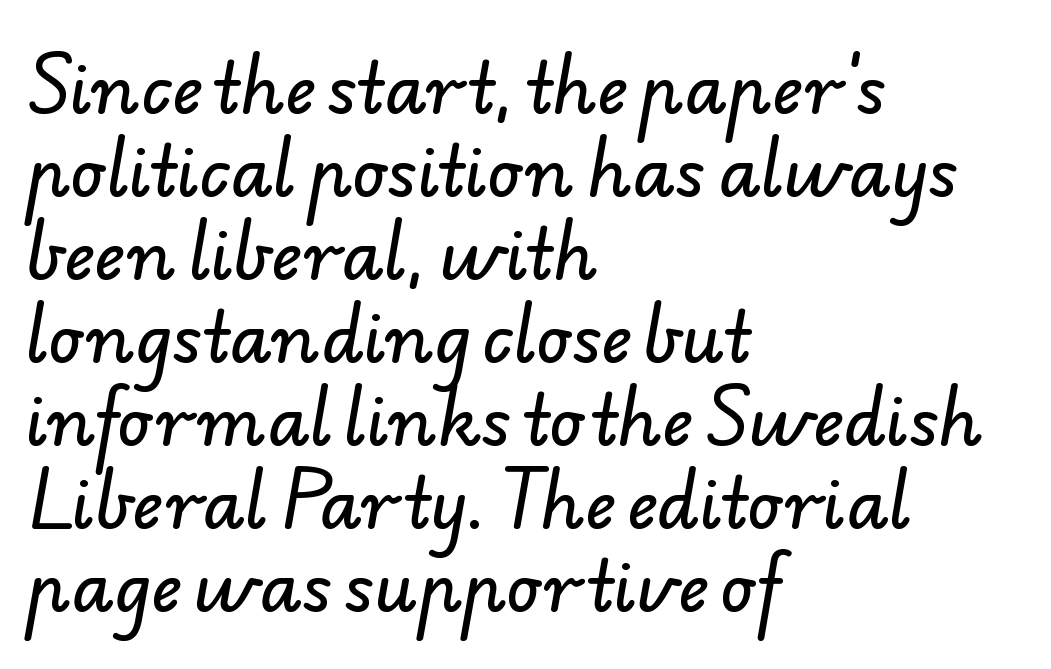
{"serif": "no", "width": "normal", "stroke_contrast": "low", "x_height": "small", "monospaced": "no", "underline": "no", "align": "left", "line_spacing_ratio": 1.22, "letter_spacing": "normal", "letter_spacing_em": 0.0, "glyph_px": 68}
